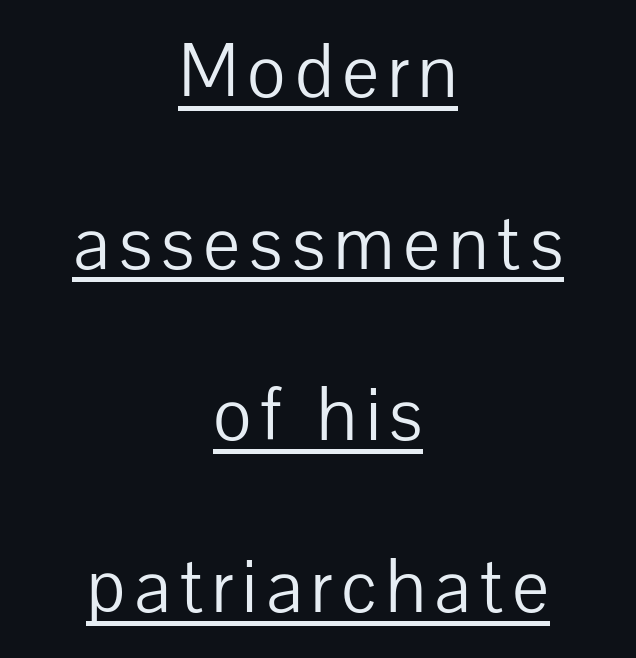
{"serif": "no", "italic": "no", "bold": "no", "weight": "light", "width": "normal", "stroke_contrast": "low", "x_height": "medium", "monospaced": "no", "underline": "yes", "align": "center", "line_spacing": "loose", "line_spacing_ratio": 2.32, "glyph_px": 74}
